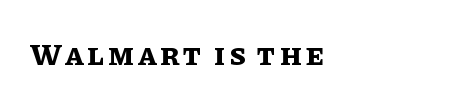
{"italic": "no", "bold": "yes", "weight": "bold", "width": "normal", "stroke_contrast": "low", "x_height": "large", "monospaced": "no", "underline": "no", "align": "left", "glyph_px": 31}
